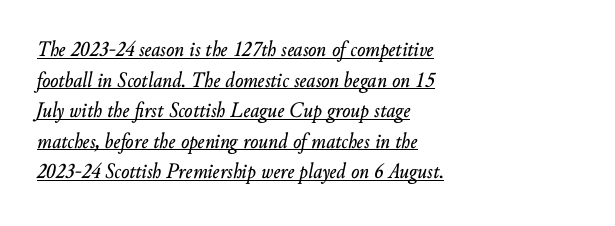
The image shows 22 px text type, italic (leaning right); set left-aligned, normal line spacing (1.39x), normal letter spacing, underlined.
